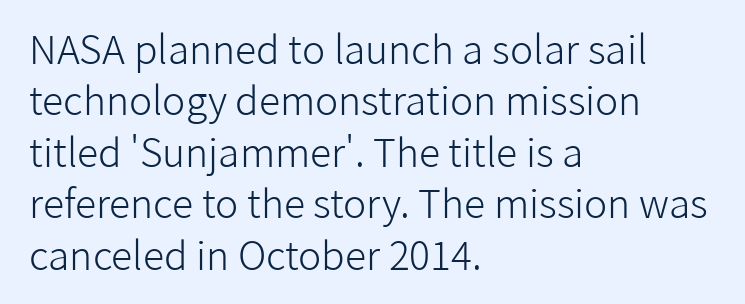
Q: Is the text bold? A: No.
Q: Is the text italic (slanted)? A: No, it is upright.
Q: Is the typeface a serif or a sans-serif typeface? A: Sans-serif.
Q: Is the text underlined? A: No.
Q: How is the paragraph aligned? A: Left-aligned.
Q: Is the spacing between letters normal or unusually wide? A: Normal.
Q: Is the spacing between lines tight, normal or loose? A: Normal.
Q: Width (condensed, normal, or wide)? A: Normal.
Q: Stroke contrast? A: Low.
Q: x-height? A: Medium.
Q: Monospaced? A: No.
